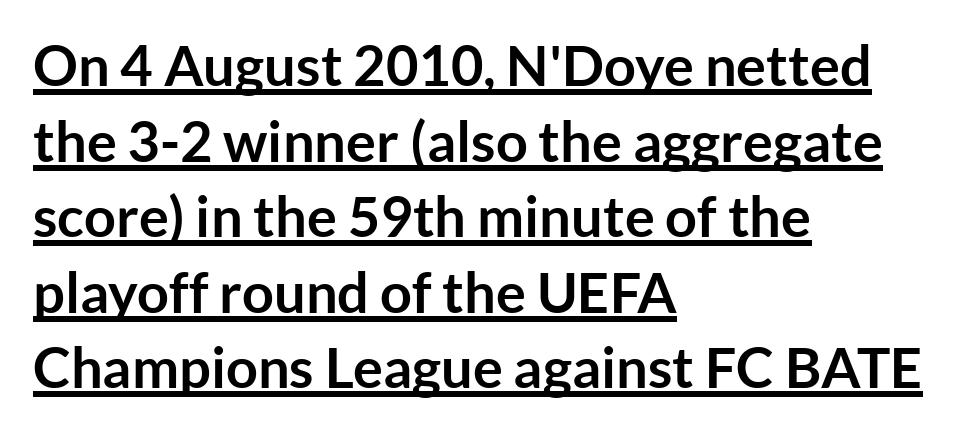
The image shows 56 px semibold sans-serif type, upright; set left-aligned, normal line spacing (1.35x), normal letter spacing, underlined; low stroke contrast and a medium x-height.
